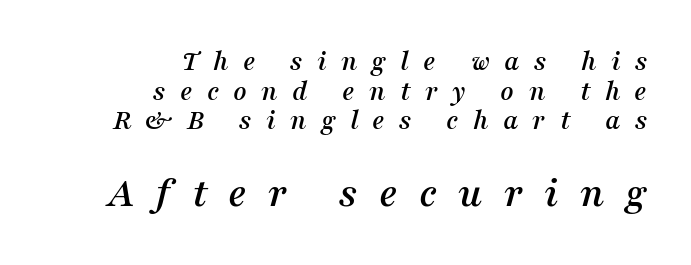
Q: Is the text italic (slanted)? A: Yes, it leans right by about 16 degrees.
Q: Is the typeface a serif or a sans-serif typeface? A: Serif.
Q: Is the text underlined? A: No.
Q: How is the paragraph aligned? A: Right-aligned.
Q: Is the spacing between letters normal or unusually wide? A: Unusually wide.
Q: Is the spacing between lines tight, normal or loose? A: Tight.
Q: Which block of text is set in a larger size, the first (top) or the second (bottom)? A: The second (bottom) one.
Q: Width (condensed, normal, or wide)? A: Normal.
Q: Stroke contrast? A: Medium.
Q: x-height? A: Medium.
Q: Monospaced? A: No.
